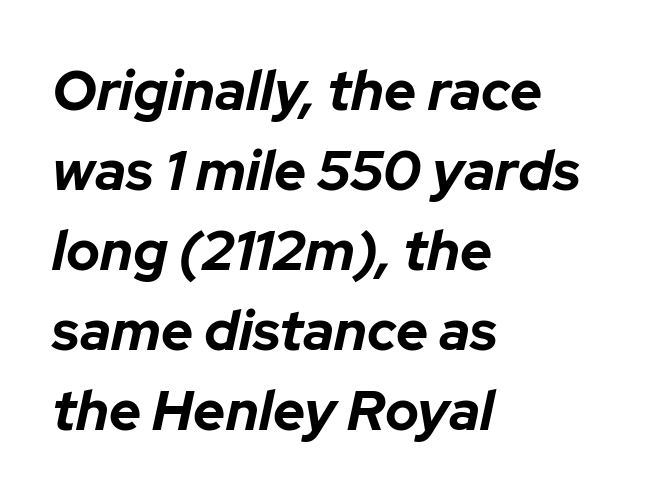
{"italic": "yes", "lean": "right", "slant_degrees": 12, "bold": "yes", "weight": "bold", "width": "normal", "stroke_contrast": "low", "x_height": "medium", "monospaced": "no", "underline": "no", "align": "left", "line_spacing": "normal", "line_spacing_ratio": 1.43, "letter_spacing": "normal", "letter_spacing_em": 0.0, "glyph_px": 56}
